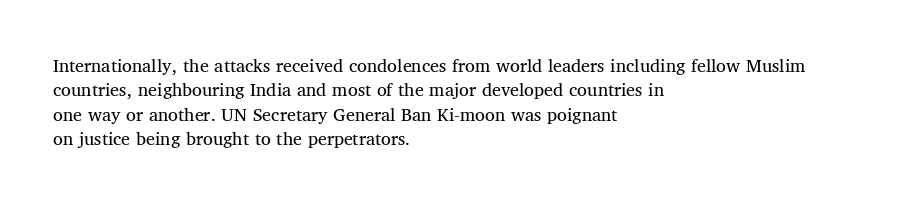
The image shows 20 px text type, upright; set left-aligned, line spacing 1.22x, normal letter spacing, not underlined.
